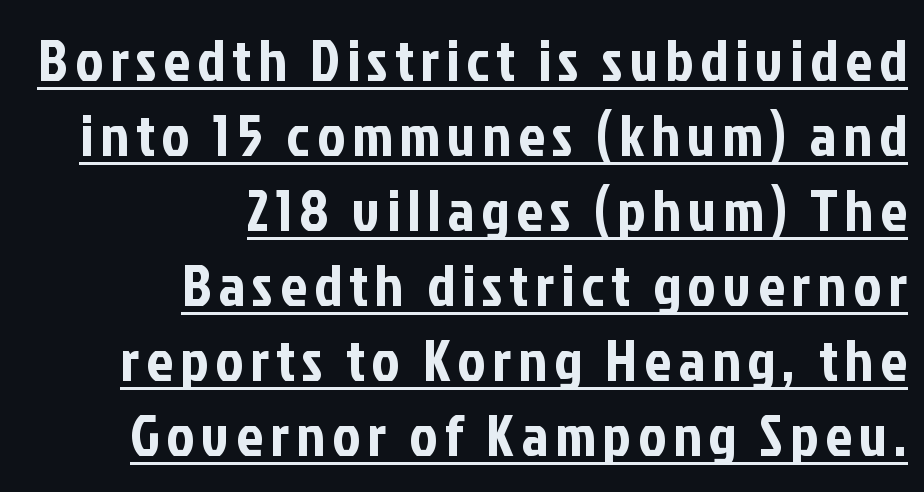
{"serif": "no", "italic": "no", "width": "condensed", "stroke_contrast": "low", "x_height": "medium", "monospaced": "no", "underline": "yes", "align": "right", "line_spacing": "normal", "line_spacing_ratio": 1.27, "glyph_px": 59}
